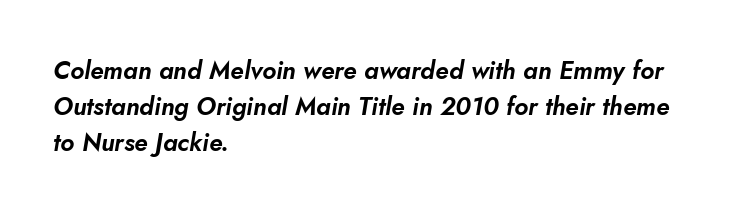
The image shows 25 px text type, italic (leaning right); set left-aligned, normal line spacing (1.45x), normal letter spacing, not underlined.
